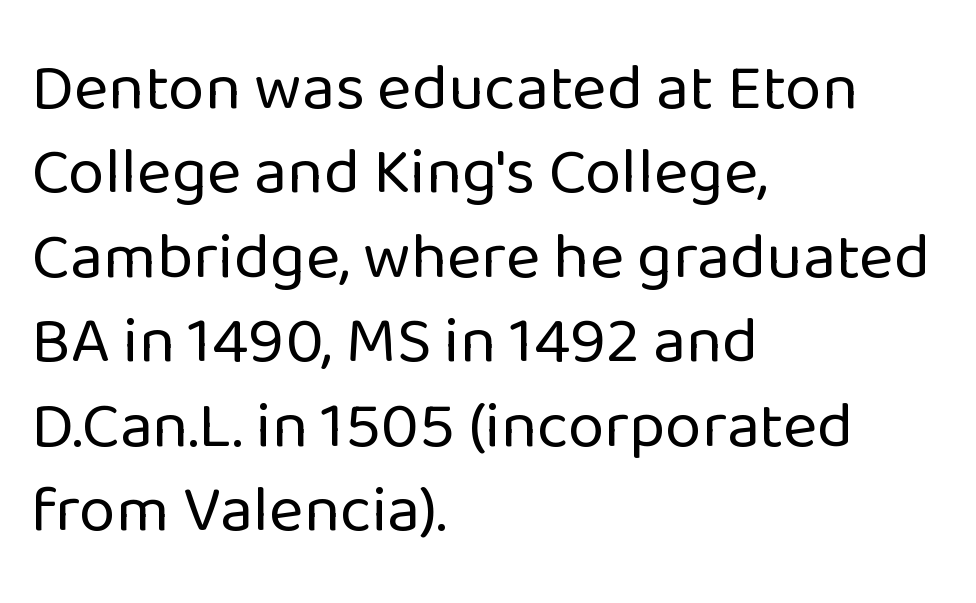
The rendering uses natural spacing where letterforms have individual widths. The letters carry no serifs — their stems end cleanly without finishing strokes. If you drew a line through each stem, it would be perfectly vertical. Just letters on the line, the space beneath them empty.
